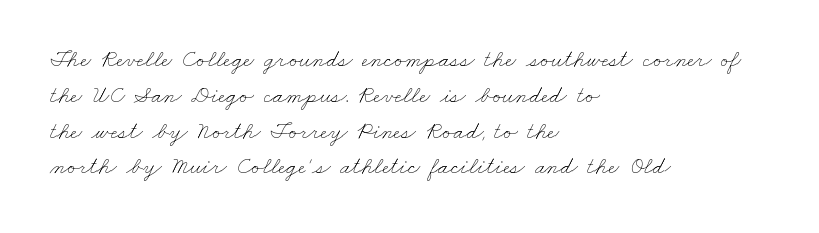
The weight tops out at a normal text grade. Rows of type keep a routine distance in the vertical direction. Underlining? Definitely not there. You could call the tracking neutral — neither tight nor loose.
